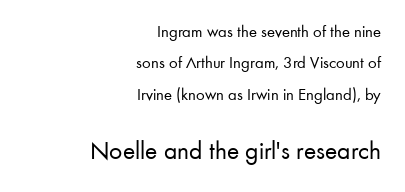
Q: Is the text bold? A: No.
Q: Is the text italic (slanted)? A: No, it is upright.
Q: Is the text underlined? A: No.
Q: How is the paragraph aligned? A: Right-aligned.
Q: Is the spacing between letters normal or unusually wide? A: Normal.
Q: Which block of text is set in a larger size, the first (top) or the second (bottom)? A: The second (bottom) one.
